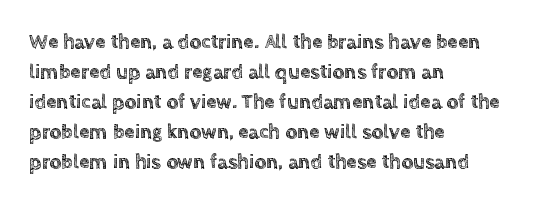
The gaps between neighbouring characters are ordinary and unremarkable. This rendering uses left alignment, leaving the right contour irregular. Horizontal bands of white between lines are of average thickness. The strip under each line holds only bare page. It's the straight-up-and-down kind of type.
